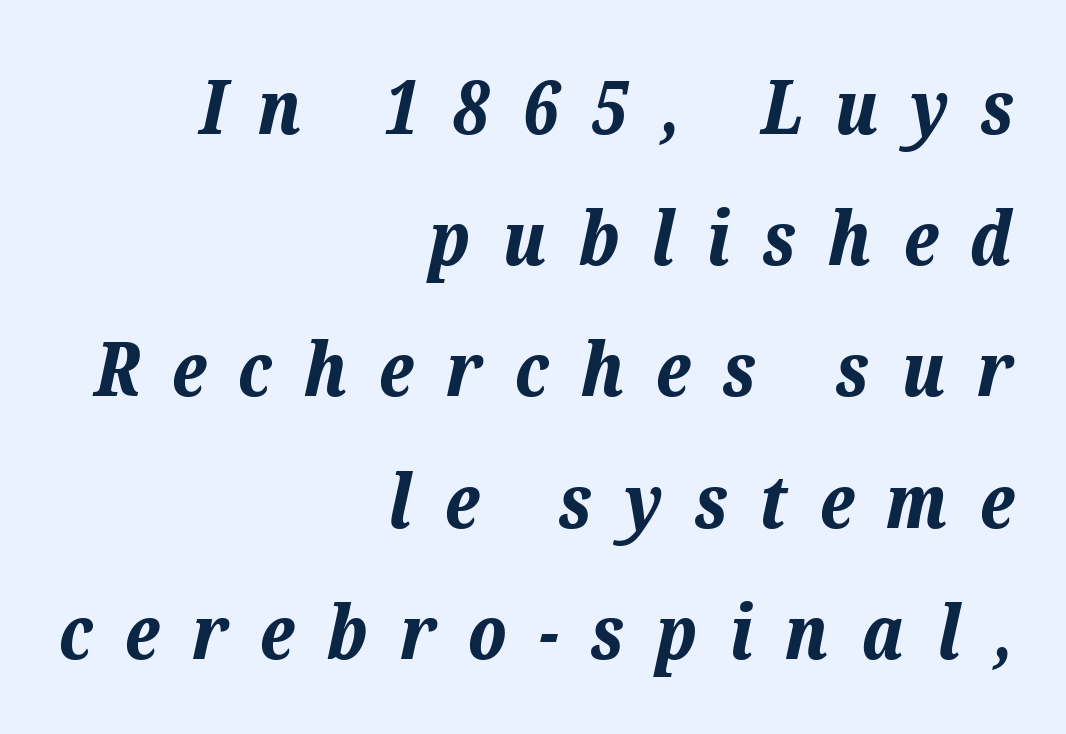
Its strokes are broad and dark, the hallmark of bold type. Descenders are the only things crossing below the line. Between one letter and the next there's a generous, obvious gap. The face used here is proportionally spaced, like ordinary book or web type.
